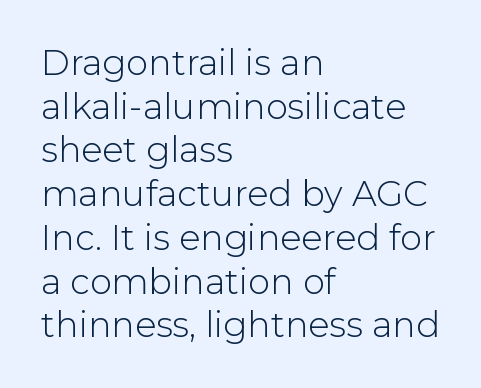
The typeface has the unassuming heft of standard copy or less. Caption: standard tracking, unaltered. A typesetter would label this face a sans. The letters stand upright; this is a roman face.
